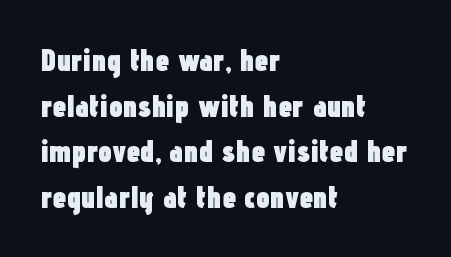
Q: Is the text bold? A: Yes.
Q: Is the text italic (slanted)? A: No, it is upright.
Q: Is the typeface a serif or a sans-serif typeface? A: Sans-serif.
Q: Is the text underlined? A: No.
Q: How is the paragraph aligned? A: Left-aligned.
Q: Is the spacing between letters normal or unusually wide? A: Normal.
Q: Is the spacing between lines tight, normal or loose? A: Normal.
Q: Width (condensed, normal, or wide)? A: Condensed.
Q: Stroke contrast? A: Low.
Q: x-height? A: Medium.
Q: Monospaced? A: No.
